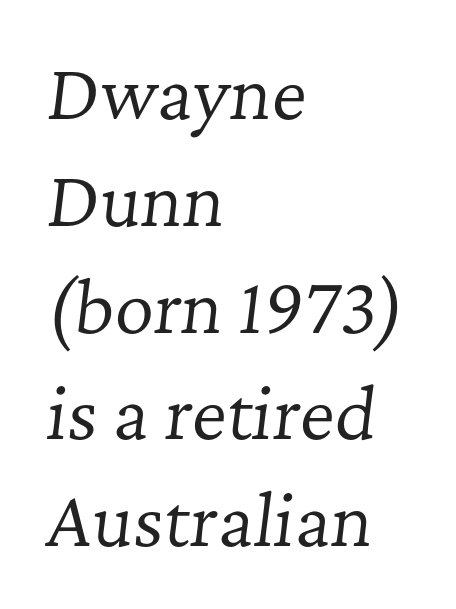
Q: Is the text bold? A: No.
Q: Is the text italic (slanted)? A: Yes, it leans right by about 7 degrees.
Q: Is the typeface a serif or a sans-serif typeface? A: Serif.
Q: Is the text underlined? A: No.
Q: How is the paragraph aligned? A: Left-aligned.
Q: Is the spacing between letters normal or unusually wide? A: Normal.
Q: Is the spacing between lines tight, normal or loose? A: Normal.
Q: Width (condensed, normal, or wide)? A: Normal.
Q: Stroke contrast? A: Low.
Q: x-height? A: Medium.
Q: Monospaced? A: No.
